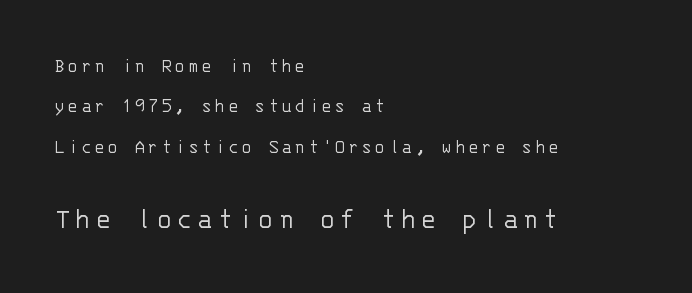
The image shows 32 px light sans-serif type, upright, monospaced; set left-aligned, loose line spacing (1.92x), not underlined; the second (bottom) block is 1.52x larger; low stroke contrast and a large x-height.
